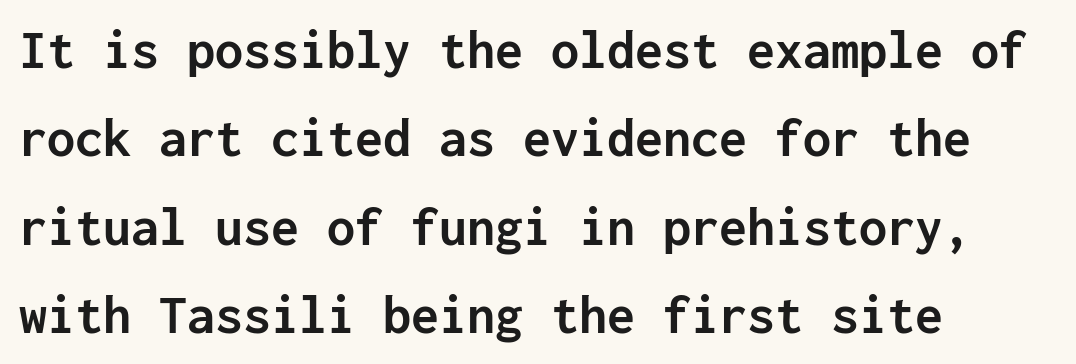
Short note: letters normally spaced. One-word summary of the alignment: left. The letters stand upright; this is a roman face. Descender tails drop into unmarked territory.
